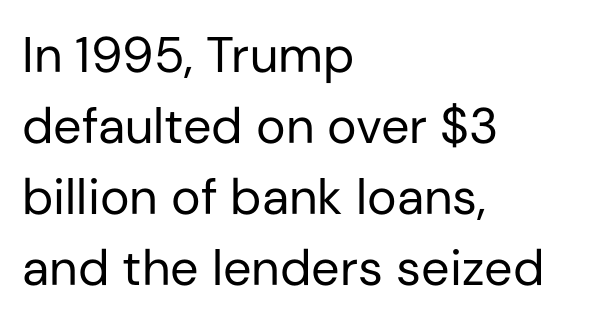
Bold? No — there's no thickening of the strokes. The font family rendered here belongs to the sans-serif group. The setting favours the left margin, as ordinary paragraphs usually do. This is roman type, the default non-slanted kind. Is there much room between lines? A standard amount, neither cramped nor airy. Short note: letters normally spaced.
